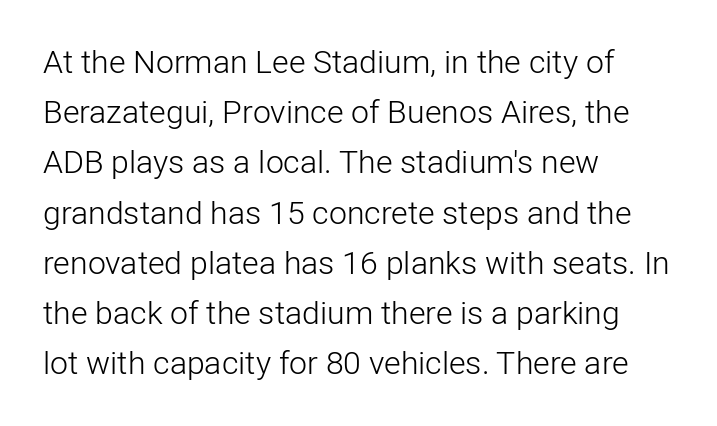
The image shows 32 px light sans-serif type, upright; set left-aligned, normal line spacing (1.57x), normal letter spacing, not underlined; low stroke contrast and a medium x-height.
